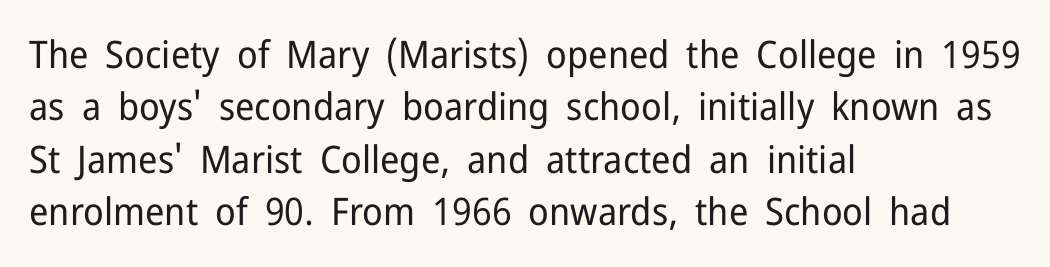
Grotesque or geometric, the face here clearly has no serifs. This sample has the flowing, uneven cadence of proportional lettering. The line texture is even and compact thanks to regular tracking. The space between consecutive lines is moderate. The text block is weighted toward the left margin, trailing off unevenly rightward. The letterforms sit at book weight or below.
